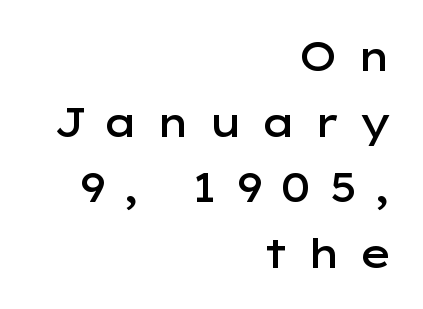
The image shows 40 px semibold, wide sans-serif type, upright; set right-aligned, normal line spacing (1.64x), unusually wide letter spacing (+0.42 em), not underlined; low stroke contrast and a medium x-height.
